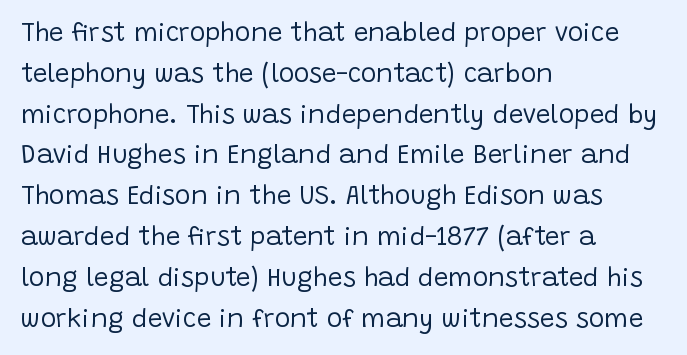
Q: Is the text bold? A: No.
Q: Is the text italic (slanted)? A: No, it is upright.
Q: Is the text underlined? A: No.
Q: How is the paragraph aligned? A: Left-aligned.
Q: Is the spacing between letters normal or unusually wide? A: Normal.
Q: Is the spacing between lines tight, normal or loose? A: Normal.
